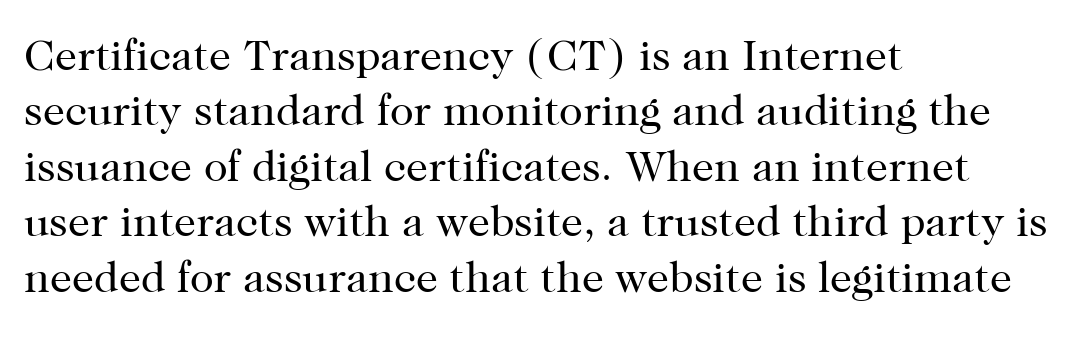
The image shows 44 px regular-weight serif type, upright; set left-aligned, normal line spacing (1.26x), normal letter spacing, not underlined; high stroke contrast and a medium x-height.
